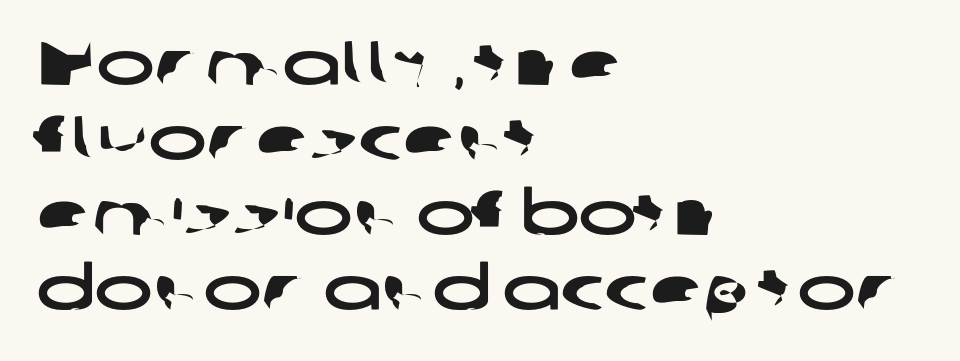
Q: Is the typeface a serif or a sans-serif typeface? A: Sans-serif.
Q: Is the text underlined? A: No.
Q: How is the paragraph aligned? A: Left-aligned.
Q: Is the spacing between letters normal or unusually wide? A: Normal.
Q: Width (condensed, normal, or wide)? A: Wide.
Q: Stroke contrast? A: Low.
Q: x-height? A: Medium.
Q: Monospaced? A: No.
